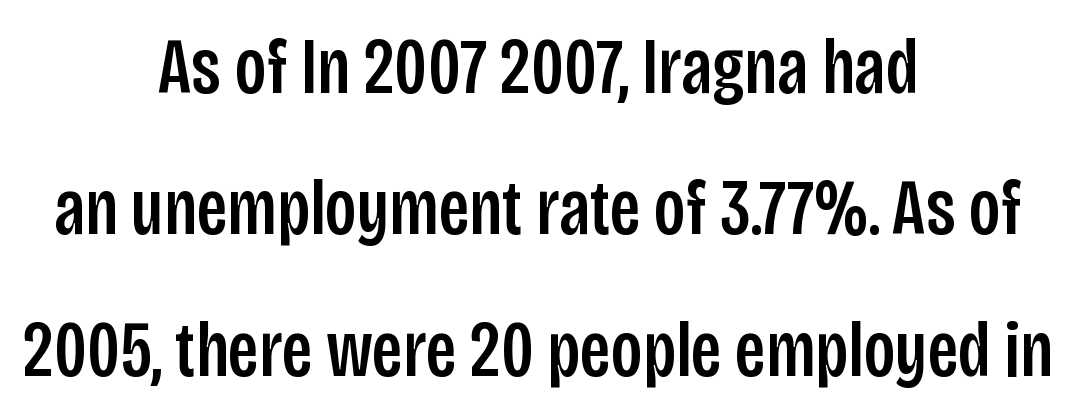
The image shows 79 px condensed sans-serif type, upright; set centered, line spacing 1.79x, normal letter spacing, not underlined; low stroke contrast and a large x-height.
